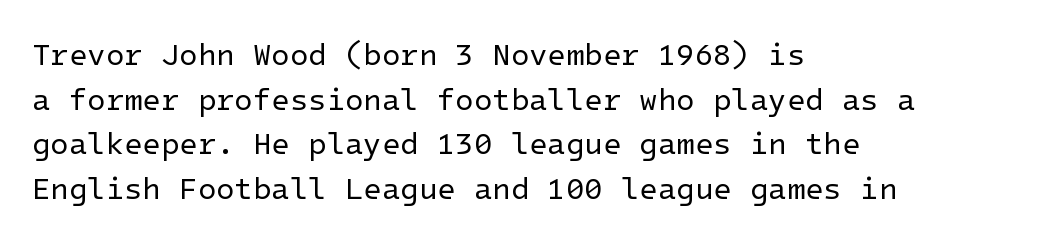
The image shows 30 px regular-weight sans-serif type, upright; set left-aligned, normal line spacing (1.49x), normal letter spacing, not underlined; low stroke contrast and a medium x-height.
